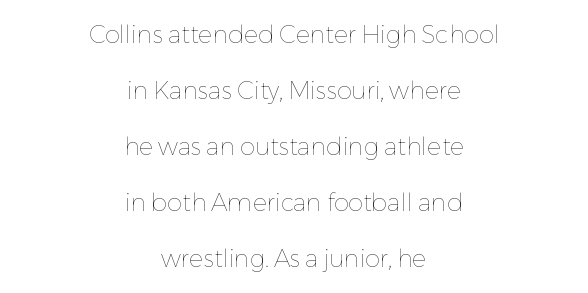
{"italic": "no", "bold": "no", "underline": "no", "align": "center", "line_spacing": "loose", "line_spacing_ratio": 2.33, "letter_spacing": "normal", "letter_spacing_em": 0.0, "glyph_px": 24}
